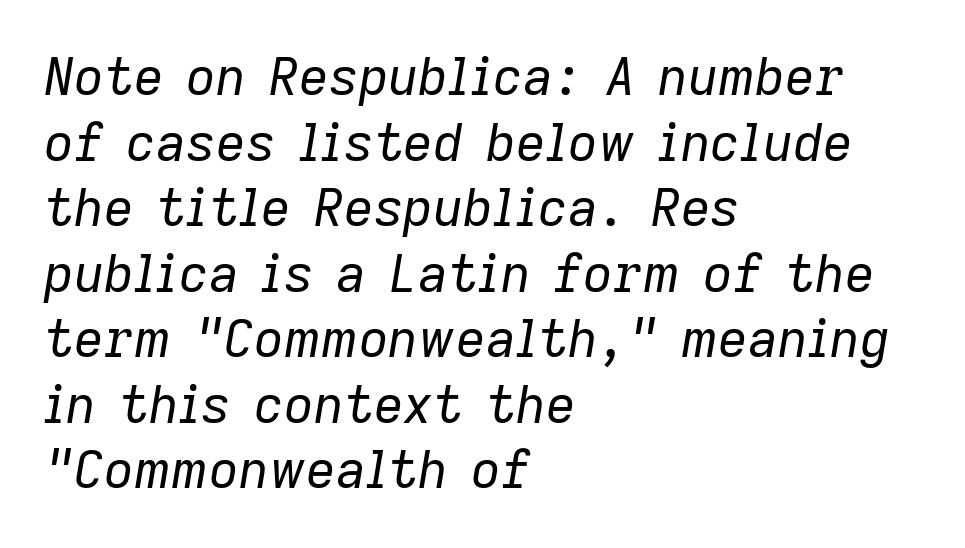
These lines are rendered in a variable-pitch font. The typesetter chose a ragged-right arrangement here. Weight: in the light-to-regular range. Beneath every word, the page is bare.
